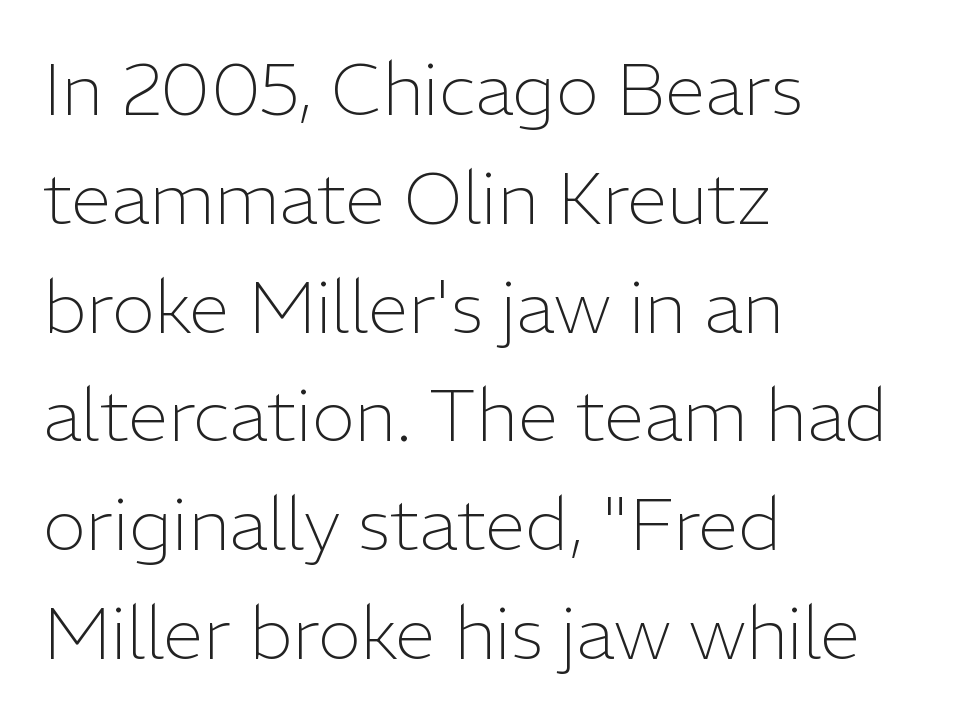
The image shows 73 px light sans-serif type, upright; set left-aligned, normal line spacing (1.49x), normal letter spacing, not underlined; low stroke contrast and a medium x-height.
